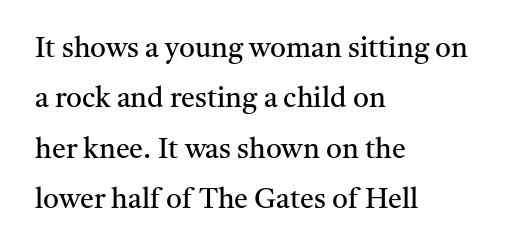
A serif font was chosen for this passage. Heft: none added — not bold. Clear beneath every line of the passage. The letters stand straight up with perfectly vertical stems. Where is the straight margin? On the left. The face used here is proportionally spaced, like ordinary book or web type.
